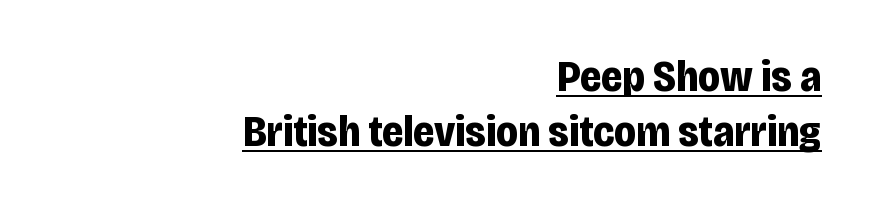
The image shows 44 px bold, condensed sans-serif type, upright; set right-aligned, normal line spacing (1.25x), normal letter spacing, underlined; low stroke contrast and a large x-height.
